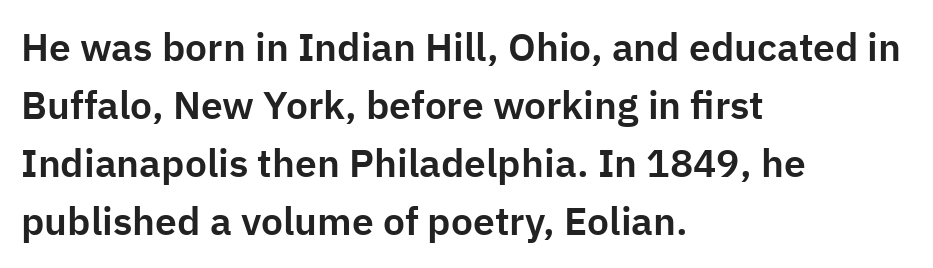
{"serif": "no", "italic": "no", "width": "normal", "stroke_contrast": "low", "x_height": "medium", "monospaced": "no", "underline": "no", "align": "left", "line_spacing": "normal", "line_spacing_ratio": 1.49, "letter_spacing": "normal", "letter_spacing_em": 0.0, "glyph_px": 39}
